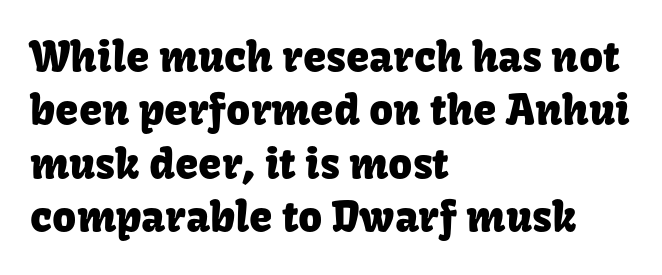
The designer left line spacing at the default. Letter spacing: default. Quick note: underline off. Notice how the stems are strictly vertical — no italics here. The passage shown is typed in a proportional face where columns would drift. The passage shown is typeset with a sans-serif family.
